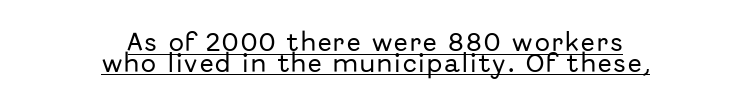
Q: Is the text italic (slanted)? A: No, it is upright.
Q: Is the text underlined? A: Yes.
Q: How is the paragraph aligned? A: Centered.
Q: Is the spacing between lines tight, normal or loose? A: Tight.
